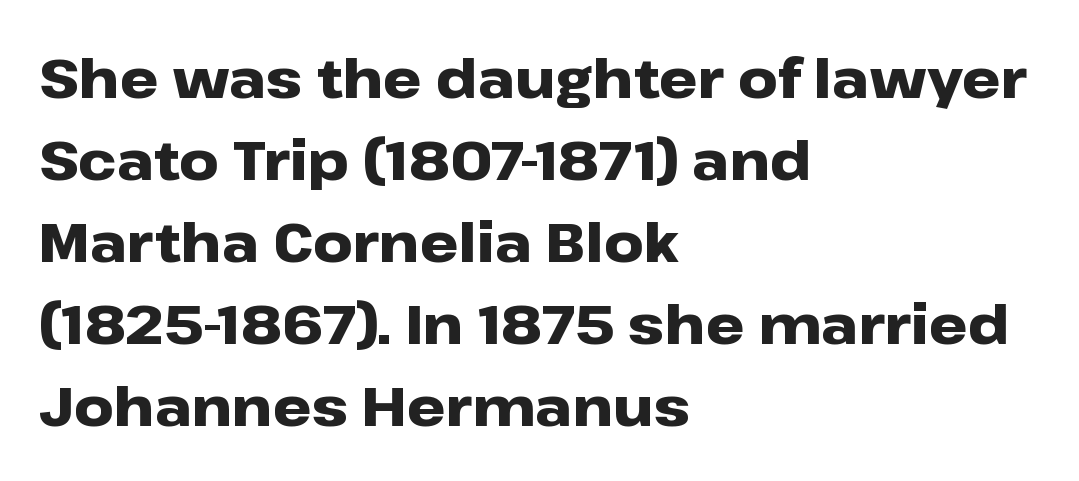
The image shows 55 px heavy, wide sans-serif type, upright; set left-aligned, normal line spacing (1.49x), normal letter spacing, not underlined; low stroke contrast and a medium x-height.
